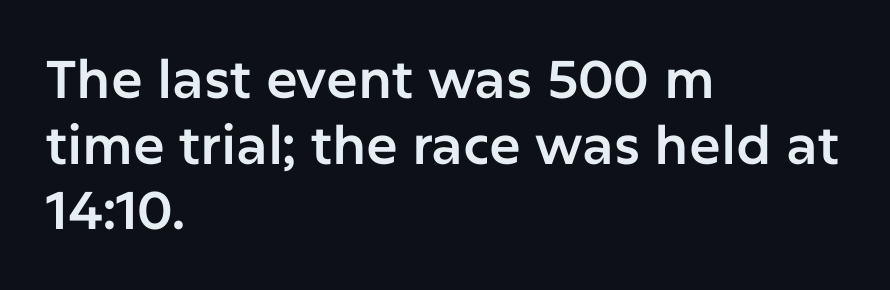
{"serif": "no", "italic": "no", "width": "normal", "stroke_contrast": "low", "x_height": "medium", "monospaced": "no", "underline": "no", "align": "left", "line_spacing_ratio": 1.24, "letter_spacing": "normal", "letter_spacing_em": 0.0, "glyph_px": 53}
